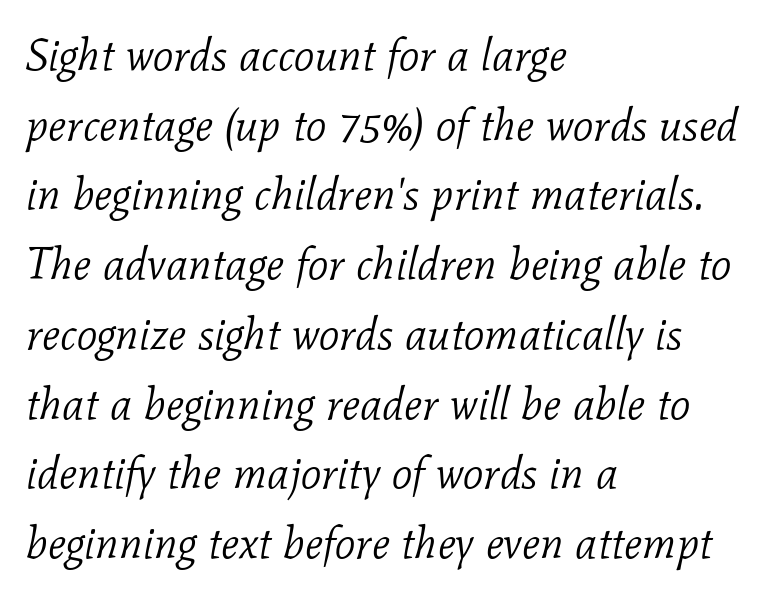
Counters stay open thanks to moderate or lighter strokes. This is oblique type, the kind used for emphasis or titles. Each letter keeps its own natural width here, so spacing adapts to shape. Vertical spacing — default. The gap between lines stays unmarked. Compared with typical body copy, the letter spacing here is the same.
